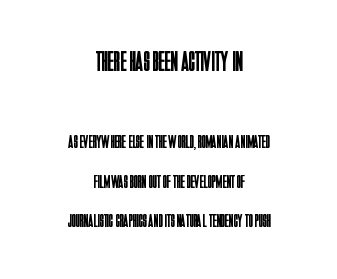
The image shows 29 px regular-weight, condensed sans-serif type, upright; set centered, loose line spacing (2.09x), normal letter spacing, not underlined; the first (top) block is 1.53x larger; low stroke contrast and a large x-height.
